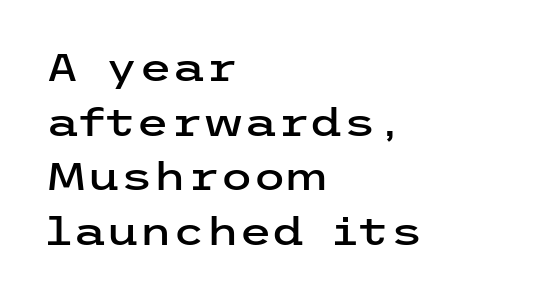
The image shows 38 px wide sans-serif type, upright; set left-aligned, normal line spacing (1.44x), normal letter spacing, not underlined; low stroke contrast and a medium x-height.
